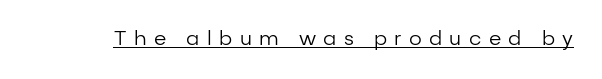
The string is rendered with underlining switched on. A quiet, ordinary-to-light weight characterises the typeface. A roman cut, with each character standing at attention. Between one letter and the next there's a generous, obvious gap.
